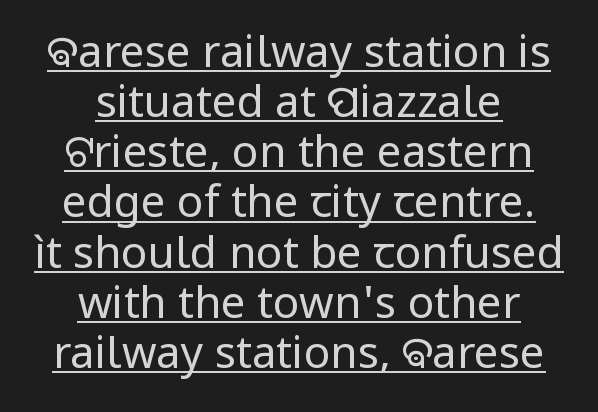
Q: Is the text bold? A: No.
Q: Is the text italic (slanted)? A: No, it is upright.
Q: Is the typeface a serif or a sans-serif typeface? A: Sans-serif.
Q: Is the text underlined? A: Yes.
Q: How is the paragraph aligned? A: Centered.
Q: Is the spacing between letters normal or unusually wide? A: Normal.
Q: Is the spacing between lines tight, normal or loose? A: Tight.
Q: Width (condensed, normal, or wide)? A: Normal.
Q: Stroke contrast? A: Low.
Q: x-height? A: Medium.
Q: Monospaced? A: No.
